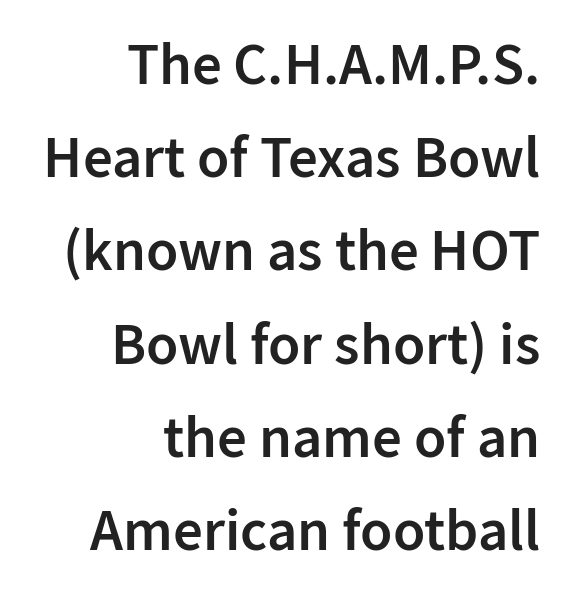
The image shows 59 px semibold sans-serif type, upright; set right-aligned, normal line spacing (1.58x), normal letter spacing, not underlined; low stroke contrast and a medium x-height.
